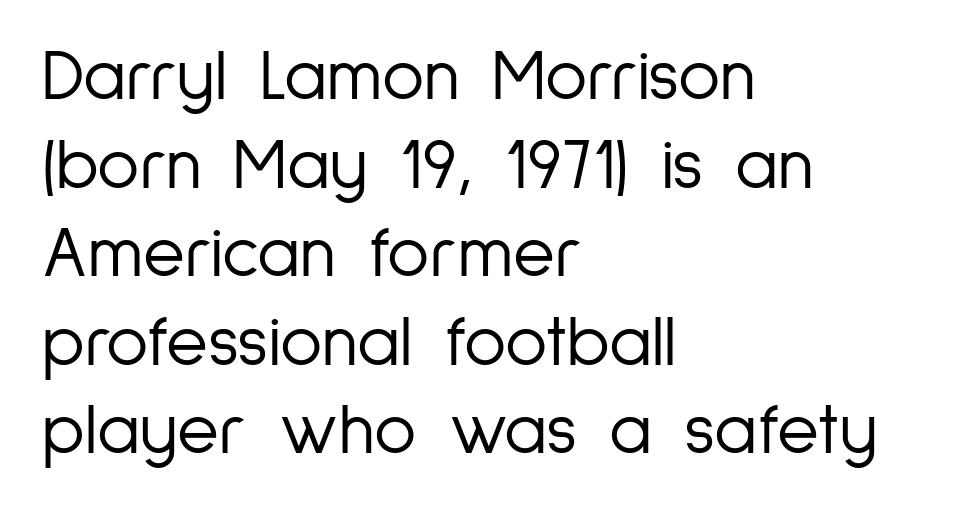
The text block is weighted toward the left margin, trailing off unevenly rightward. The weight tops out at a normal text grade. You could call the tracking neutral — neither tight nor loose. Proportional: the letters do not fall into vertical columns. No italicization has been applied; the sample stays upright. The string is rendered with underlining switched off.
